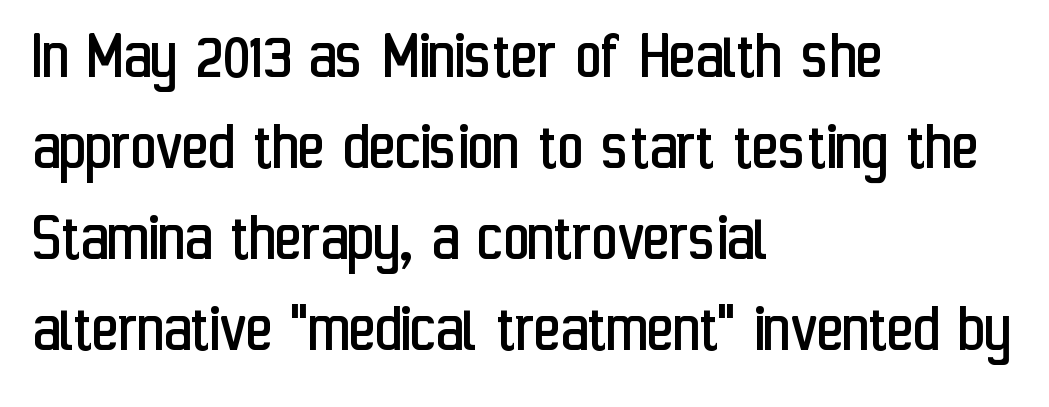
The image shows 71 px regular-weight, condensed sans-serif type, upright; set left-aligned, normal line spacing (1.28x), normal letter spacing, not underlined; low stroke contrast and a medium x-height.
